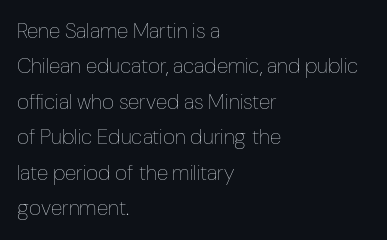
The image shows 21 px text type, upright; set left-aligned, normal line spacing (1.69x), normal letter spacing, not underlined.
